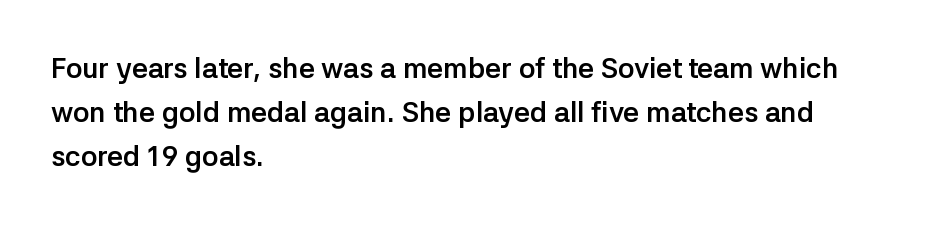
{"serif": "no", "italic": "no", "bold": "yes", "weight": "semibold", "width": "normal", "stroke_contrast": "low", "x_height": "medium", "monospaced": "no", "underline": "no", "align": "left", "line_spacing": "normal", "line_spacing_ratio": 1.58, "letter_spacing": "normal", "letter_spacing_em": 0.0, "glyph_px": 28}
